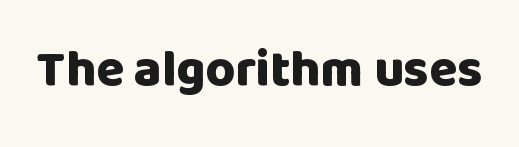
{"serif": "no", "italic": "no", "bold": "yes", "weight": "heavy", "width": "normal", "stroke_contrast": "low", "x_height": "large", "monospaced": "no", "underline": "no", "letter_spacing": "normal", "letter_spacing_em": 0.0, "glyph_px": 51}
